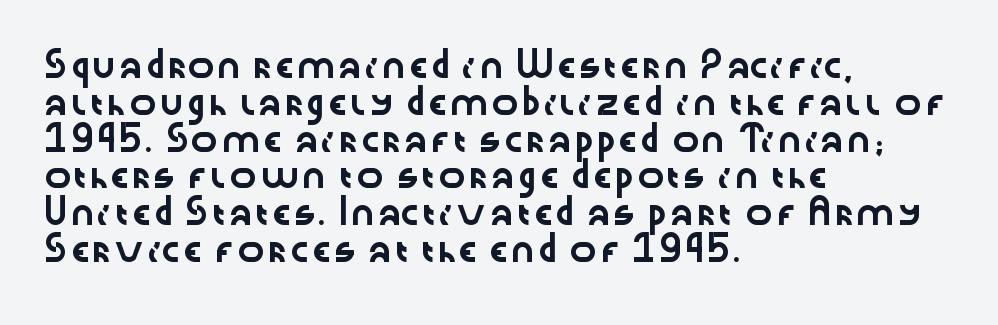
Every character sits straight up, as roman type does. Where is the straight margin? On the left. The rendering uses a moderate line-height, typical for paragraphs. Just letters on the line, the space beneath them empty. Compared with typical body copy, the letter spacing here is the same.
